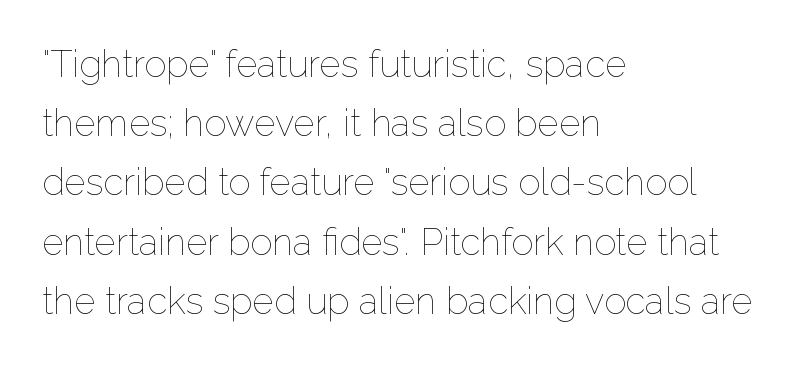
No chunkiness to these letters — they're not bold. The line texture is even and compact thanks to regular tracking. If you drew a ruler down the left edge, every line would touch it. The block of text has a typical density, with ordinary space between rows.
